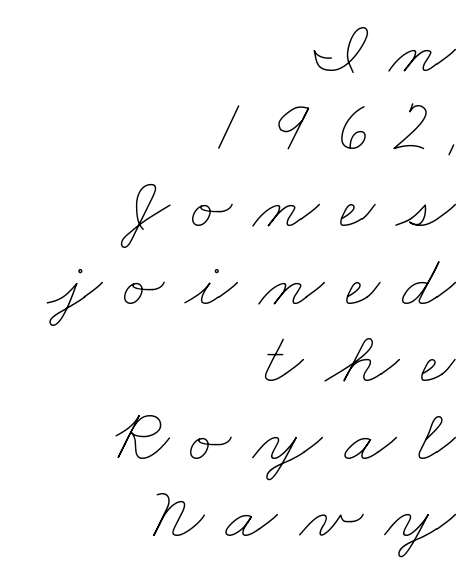
Q: Is the text bold? A: No.
Q: Is the text underlined? A: No.
Q: How is the paragraph aligned? A: Right-aligned.
Q: Is the spacing between letters normal or unusually wide? A: Unusually wide.
Q: Is the spacing between lines tight, normal or loose? A: Tight.
Q: Width (condensed, normal, or wide)? A: Wide.
Q: Stroke contrast? A: Low.
Q: x-height? A: Small.
Q: Monospaced? A: No.
